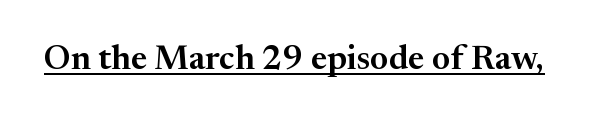
{"serif": "yes", "italic": "no", "width": "normal", "stroke_contrast": "medium", "x_height": "medium", "monospaced": "no", "underline": "yes", "letter_spacing": "normal", "letter_spacing_em": 0.0, "glyph_px": 34}
